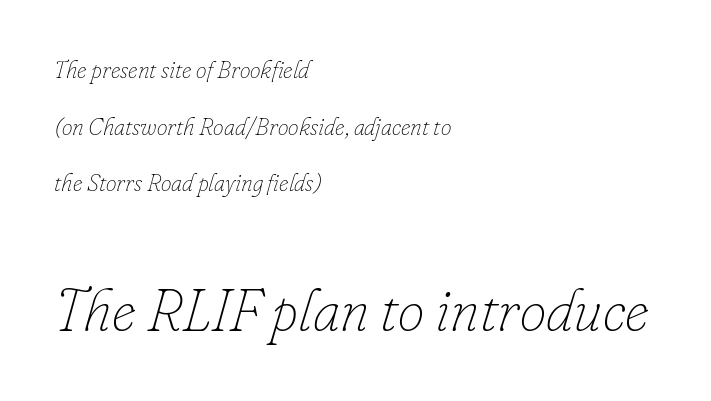
This sample trades compactness for vertical openness between lines. The area under the type is left untouched. Notice how the passage keeps a crisp vertical edge on the left only. Of the two passages, the one underneath uses the larger point size.
